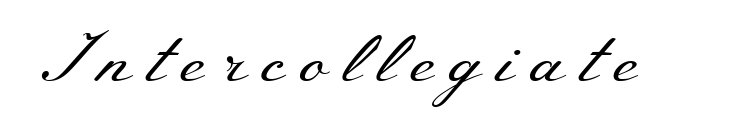
Q: Is the text bold? A: No.
Q: Is the text italic (slanted)? A: Yes.
Q: Is the typeface a serif or a sans-serif typeface? A: Serif.
Q: Is the text underlined? A: No.
Q: Is the spacing between letters normal or unusually wide? A: Unusually wide.
Q: Width (condensed, normal, or wide)? A: Wide.
Q: Stroke contrast? A: Medium.
Q: x-height? A: Small.
Q: Monospaced? A: No.
